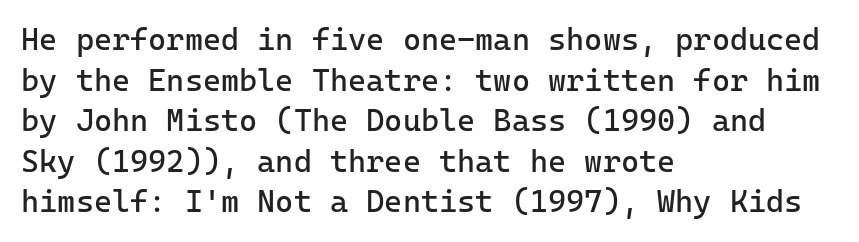
Q: Is the text bold? A: No.
Q: Is the text italic (slanted)? A: No, it is upright.
Q: Is the typeface a serif or a sans-serif typeface? A: Sans-serif.
Q: Is the text underlined? A: No.
Q: How is the paragraph aligned? A: Left-aligned.
Q: Is the spacing between letters normal or unusually wide? A: Normal.
Q: Is the spacing between lines tight, normal or loose? A: Normal.
Q: Width (condensed, normal, or wide)? A: Normal.
Q: Stroke contrast? A: Low.
Q: x-height? A: Medium.
